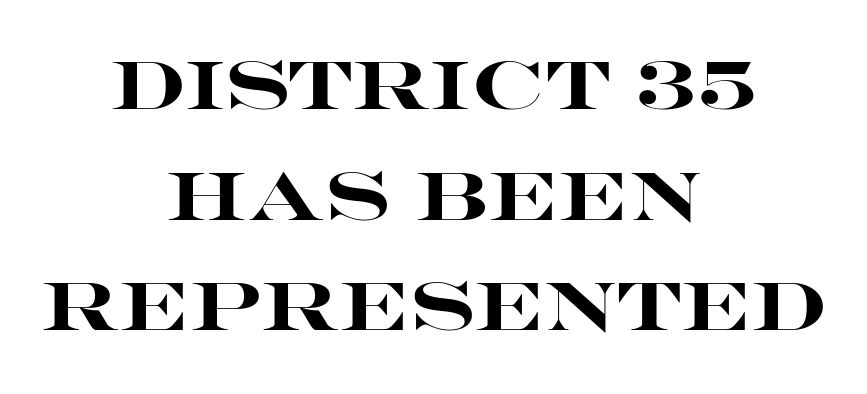
The image shows 67 px heavy, wide type, upright; set centered, normal line spacing (1.65x), normal letter spacing, not underlined; high stroke contrast and a large x-height.
